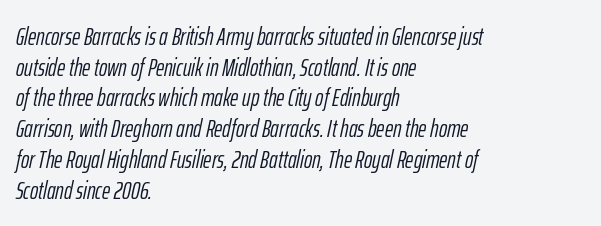
{"italic": "yes", "lean": "right", "slant_degrees": 12, "bold": "no", "underline": "no", "align": "left", "line_spacing_ratio": 1.23, "letter_spacing": "normal", "letter_spacing_em": 0.0, "glyph_px": 25}
